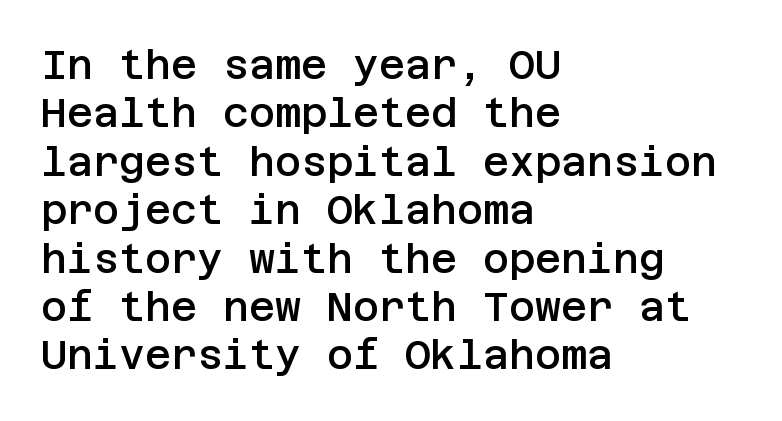
The image shows 40 px semibold sans-serif type, upright; set left-aligned, line spacing 1.21x, normal letter spacing, not underlined; low stroke contrast and a large x-height.
